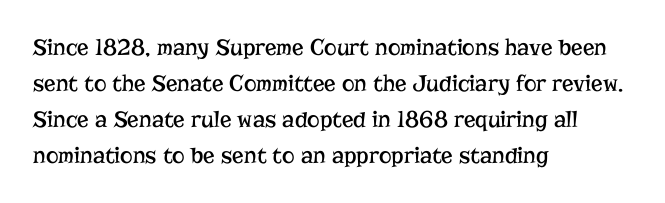
{"italic": "no", "bold": "no", "underline": "no", "align": "left", "line_spacing": "normal", "line_spacing_ratio": 1.5, "letter_spacing": "normal", "letter_spacing_em": 0.0, "glyph_px": 24}
